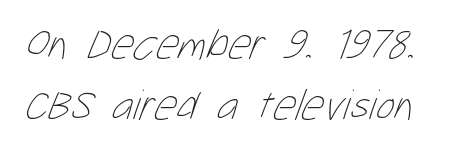
A clean baseline with only descenders dipping below it. The letters look calm and open, with moderate or lighter stems. Line spacing here is normal. Do the characters align in a grid? No, the font is proportional. Spacing between characters is what you'd get straight out of the box.
